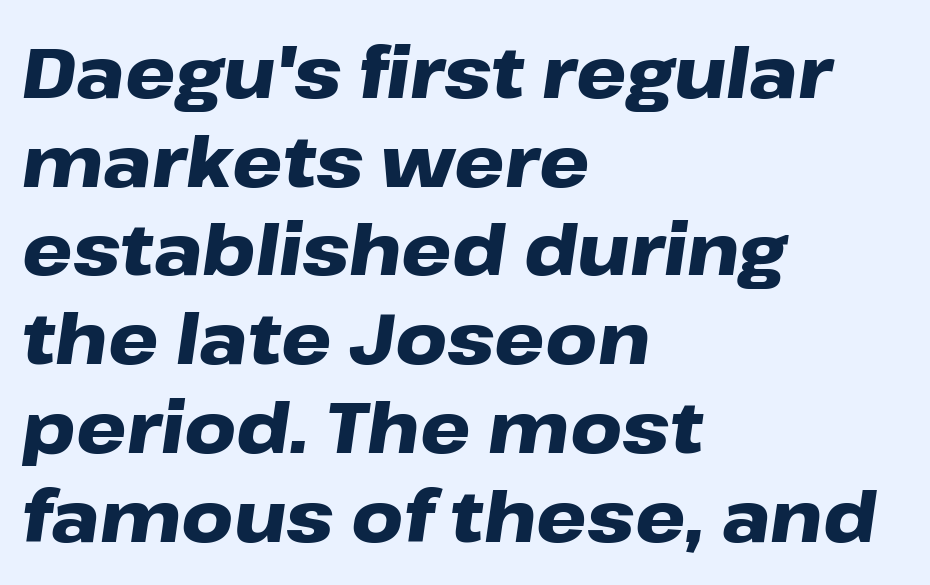
Q: Is the text bold? A: Yes.
Q: Is the text italic (slanted)? A: Yes, it leans right by about 8 degrees.
Q: Is the text underlined? A: No.
Q: How is the paragraph aligned? A: Left-aligned.
Q: Is the spacing between letters normal or unusually wide? A: Normal.
Q: Is the spacing between lines tight, normal or loose? A: Normal.
Q: Width (condensed, normal, or wide)? A: Wide.
Q: Stroke contrast? A: Low.
Q: x-height? A: Medium.
Q: Monospaced? A: No.
